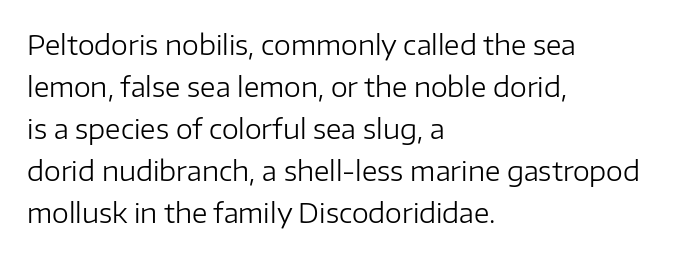
Q: Is the text bold? A: No.
Q: Is the text italic (slanted)? A: No, it is upright.
Q: Is the text underlined? A: No.
Q: How is the paragraph aligned? A: Left-aligned.
Q: Is the spacing between letters normal or unusually wide? A: Normal.
Q: Is the spacing between lines tight, normal or loose? A: Normal.
